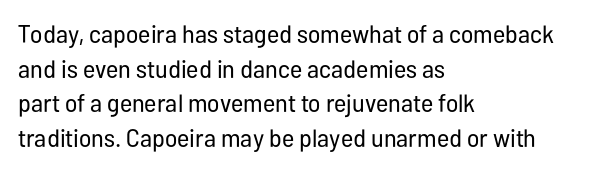
Q: Is the text bold? A: No.
Q: Is the text italic (slanted)? A: No, it is upright.
Q: Is the text underlined? A: No.
Q: How is the paragraph aligned? A: Left-aligned.
Q: Is the spacing between letters normal or unusually wide? A: Normal.
Q: Is the spacing between lines tight, normal or loose? A: Normal.
